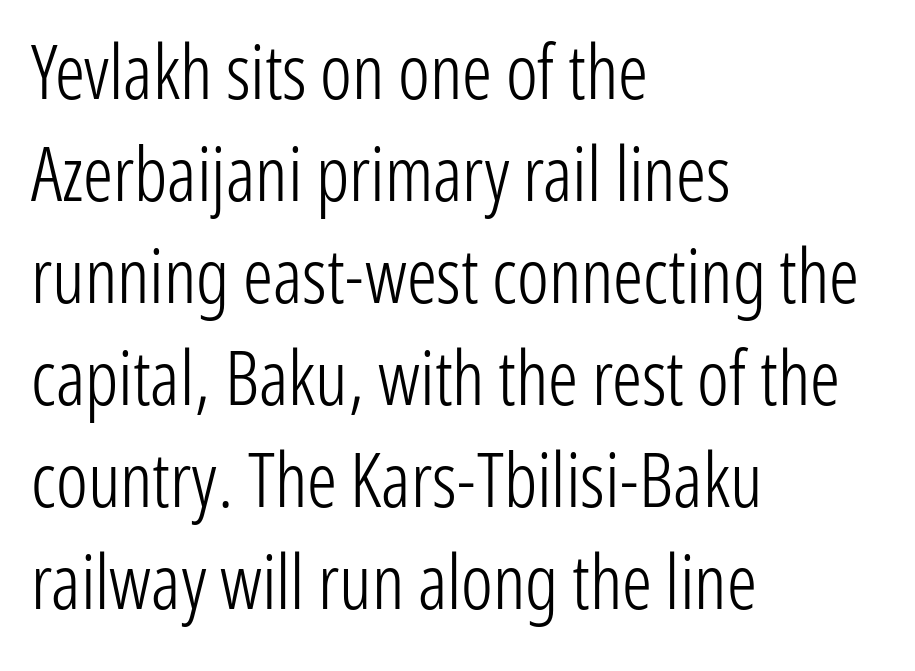
{"serif": "no", "italic": "no", "bold": "no", "weight": "light", "width": "condensed", "stroke_contrast": "low", "x_height": "medium", "monospaced": "no", "underline": "no", "align": "left", "line_spacing": "normal", "line_spacing_ratio": 1.36, "letter_spacing": "normal", "letter_spacing_em": 0.0, "glyph_px": 75}
